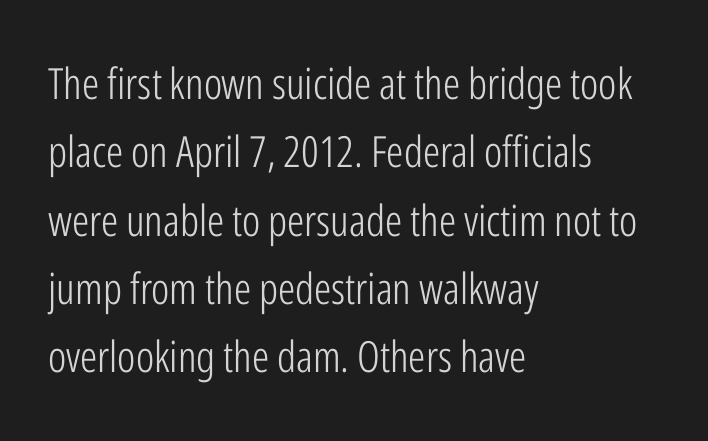
{"serif": "no", "italic": "no", "bold": "no", "weight": "light", "width": "condensed", "stroke_contrast": "low", "x_height": "medium", "monospaced": "no", "underline": "no", "align": "left", "line_spacing": "normal", "line_spacing_ratio": 1.59, "letter_spacing": "normal", "letter_spacing_em": 0.0, "glyph_px": 43}
